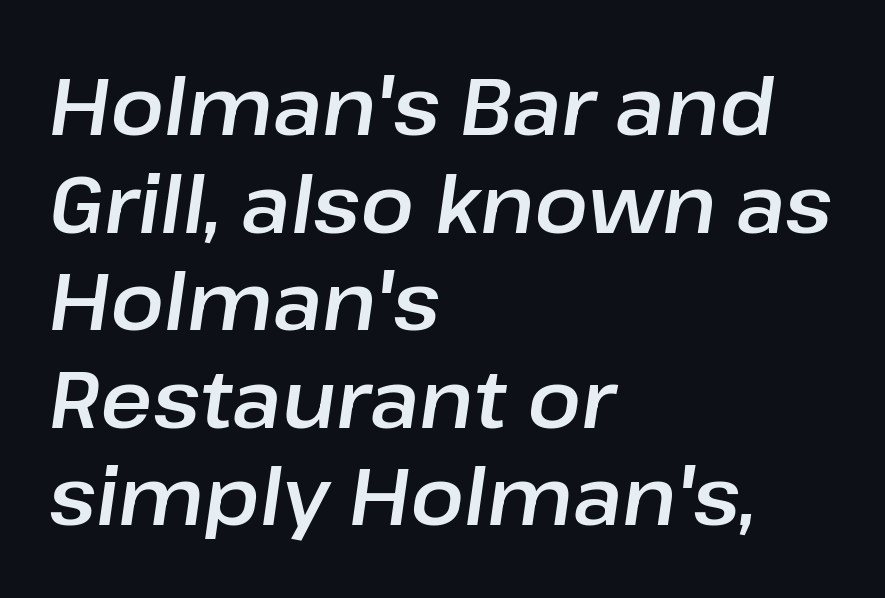
Default kerning and tracking; the words read as compact shapes. Note the varied advance widths — an 'i' is clearly narrower than an 'm'. Compared with ordinary roman type, these characters are visibly tilted. Does the copy run flush right? No — it runs flush left. The specimen omits any rule beneath the text block's lines.
